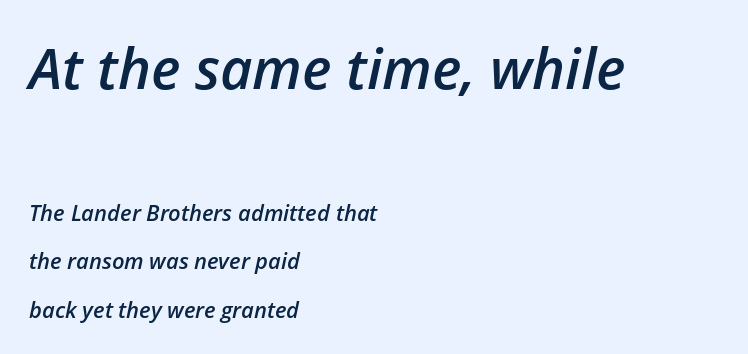
The compositor pushed each line to the left boundary. The axis of the letterforms is tilted away from vertical. The more generous point size was reserved for the upper chunk. Typographic density is moderately raised because the face is semibold. The string is rendered with underlining switched off. Nothing unusual about the tracking: characters are spaced as the font intends.
